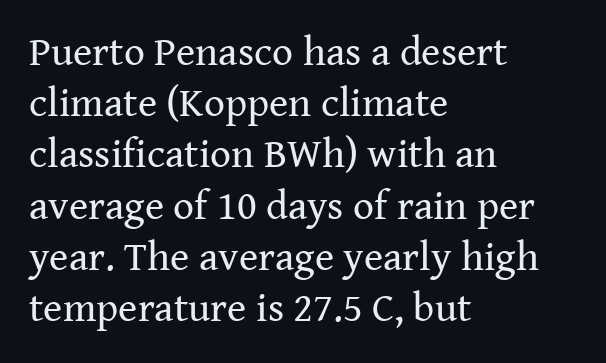
Underlining? Definitely not there. Heaviness? Minimal to ordinary, like unemphasized prose. These lines keep a tight, regular rhythm from letter to letter. The passage shown is typeset with a serif family.
